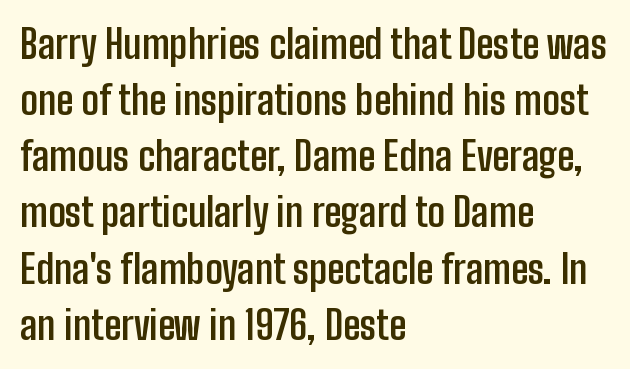
Q: Is the text bold? A: Yes.
Q: Is the text italic (slanted)? A: No, it is upright.
Q: Is the typeface a serif or a sans-serif typeface? A: Sans-serif.
Q: Is the text underlined? A: No.
Q: How is the paragraph aligned? A: Left-aligned.
Q: Is the spacing between letters normal or unusually wide? A: Normal.
Q: Is the spacing between lines tight, normal or loose? A: Normal.
Q: Width (condensed, normal, or wide)? A: Condensed.
Q: Stroke contrast? A: Low.
Q: x-height? A: Medium.
Q: Monospaced? A: No.
